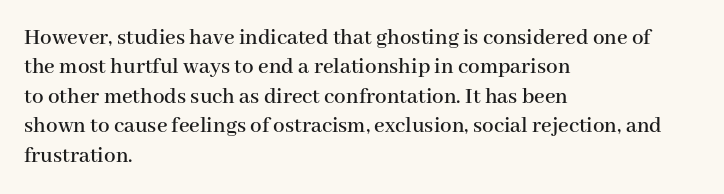
Q: Is the text italic (slanted)? A: No, it is upright.
Q: Is the text underlined? A: No.
Q: How is the paragraph aligned? A: Left-aligned.
Q: Is the spacing between letters normal or unusually wide? A: Normal.
Q: Is the spacing between lines tight, normal or loose? A: Normal.
